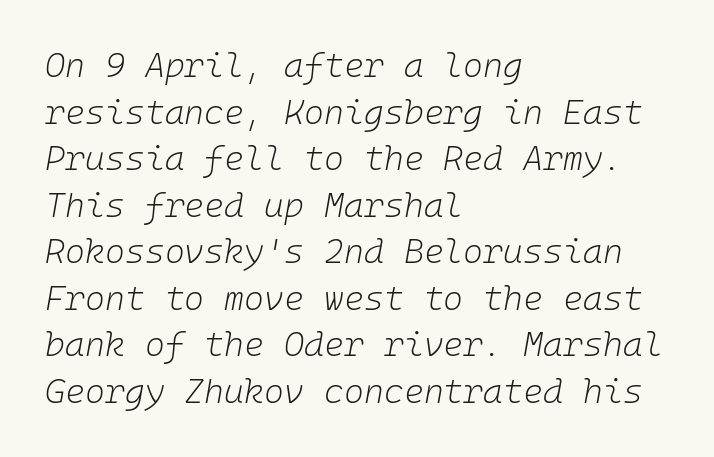
{"italic": "yes", "lean": "right", "slant_degrees": 10, "bold": "no", "weight": "light", "width": "normal", "stroke_contrast": "low", "x_height": "medium", "underline": "no", "align": "left", "line_spacing": "normal", "line_spacing_ratio": 1.37, "letter_spacing": "normal", "letter_spacing_em": 0.0, "glyph_px": 34}
